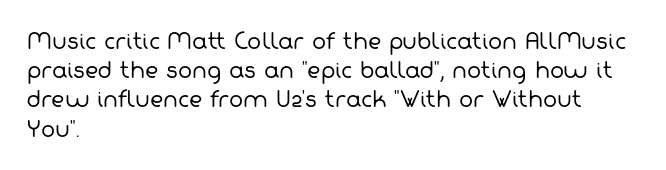
Students, note that the glyphs here touch the page at normal intervals. Horizontal bands of white between lines are of average thickness. Unbolded letterforms with no extra heft. The area under the type is left untouched. Typeset ragged right — the left edge is the straight one.
